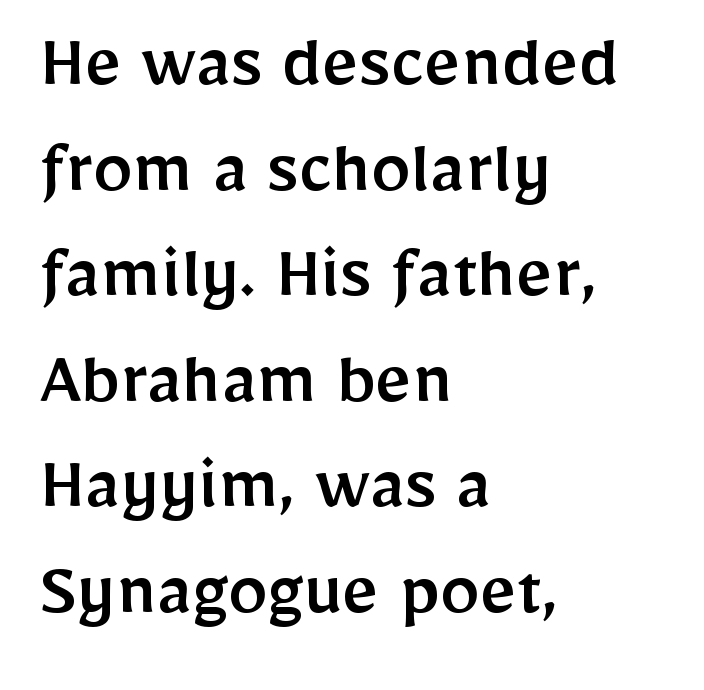
The image shows 80 px sans-serif type, upright; set left-aligned, normal line spacing (1.32x), normal letter spacing, not underlined; low stroke contrast and a medium x-height.
